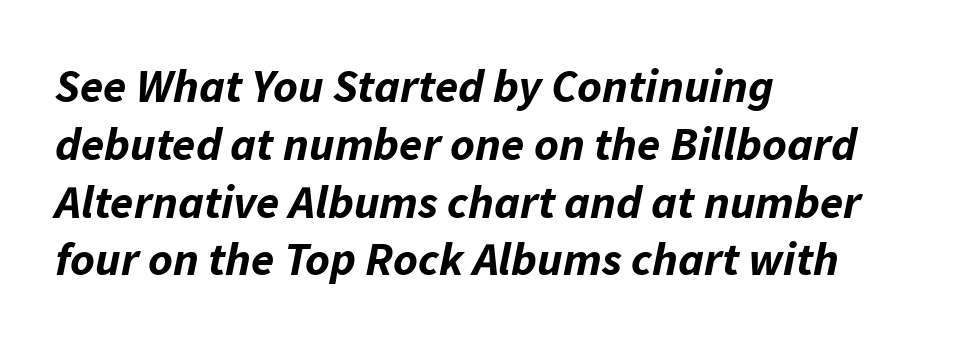
Q: Is the text bold? A: Yes.
Q: Is the text italic (slanted)? A: Yes, it leans right by about 11 degrees.
Q: Is the text underlined? A: No.
Q: How is the paragraph aligned? A: Left-aligned.
Q: Is the spacing between letters normal or unusually wide? A: Normal.
Q: Width (condensed, normal, or wide)? A: Normal.
Q: Stroke contrast? A: Low.
Q: x-height? A: Medium.
Q: Monospaced? A: No.
